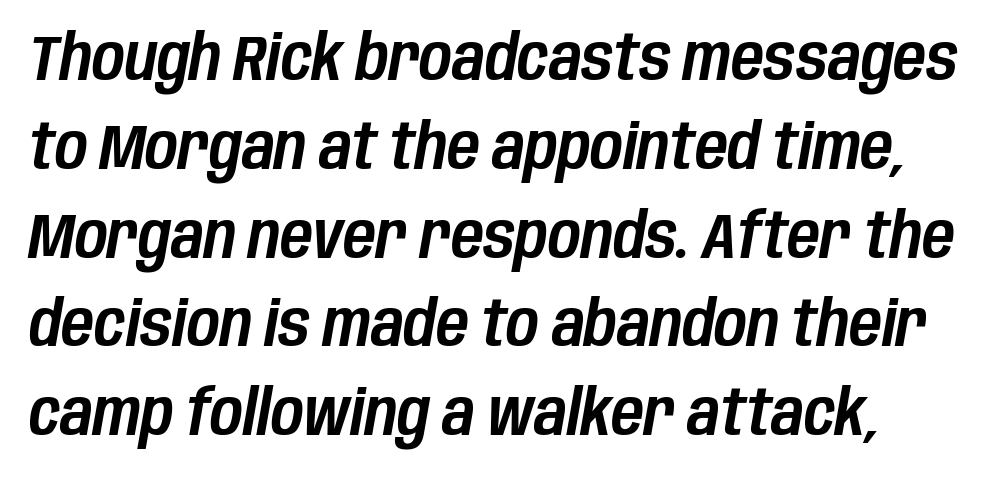
The image shows 63 px condensed type, italic (leaning right); set left-aligned, normal line spacing (1.41x), normal letter spacing, not underlined; low stroke contrast and a large x-height.
